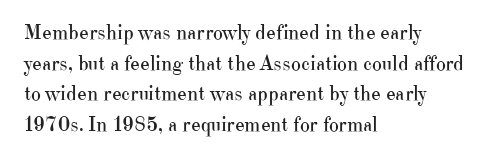
{"italic": "no", "bold": "no", "underline": "no", "align": "left", "line_spacing": "normal", "line_spacing_ratio": 1.46, "letter_spacing": "normal", "letter_spacing_em": 0.0, "glyph_px": 21}
